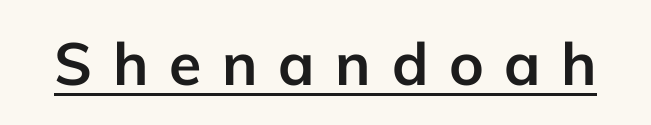
Q: Is the text bold? A: Yes.
Q: Is the text italic (slanted)? A: No, it is upright.
Q: Is the typeface a serif or a sans-serif typeface? A: Sans-serif.
Q: Is the text underlined? A: Yes.
Q: Is the spacing between letters normal or unusually wide? A: Unusually wide.
Q: Width (condensed, normal, or wide)? A: Normal.
Q: Stroke contrast? A: Low.
Q: x-height? A: Medium.
Q: Monospaced? A: No.
